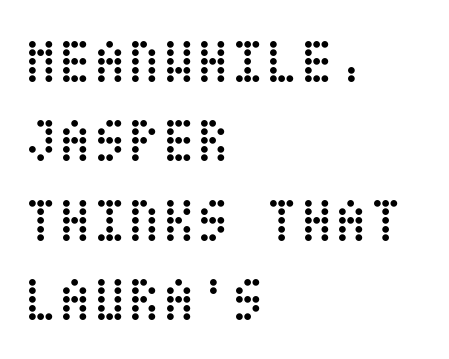
Q: Is the text bold? A: No.
Q: Is the text italic (slanted)? A: No, it is upright.
Q: Is the text underlined? A: No.
Q: How is the paragraph aligned? A: Left-aligned.
Q: Is the spacing between letters normal or unusually wide? A: Normal.
Q: Is the spacing between lines tight, normal or loose? A: Normal.
Q: Width (condensed, normal, or wide)? A: Condensed.
Q: Stroke contrast? A: Low.
Q: x-height? A: Large.
